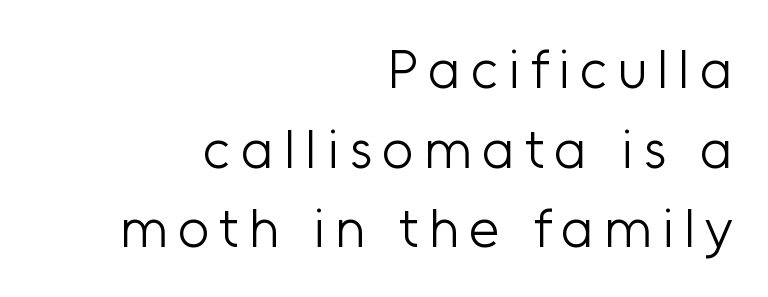
Q: Is the text bold? A: No.
Q: Is the text italic (slanted)? A: No, it is upright.
Q: Is the typeface a serif or a sans-serif typeface? A: Sans-serif.
Q: Is the text underlined? A: No.
Q: How is the paragraph aligned? A: Right-aligned.
Q: Is the spacing between lines tight, normal or loose? A: Normal.
Q: Width (condensed, normal, or wide)? A: Normal.
Q: Stroke contrast? A: Low.
Q: x-height? A: Medium.
Q: Monospaced? A: No.
